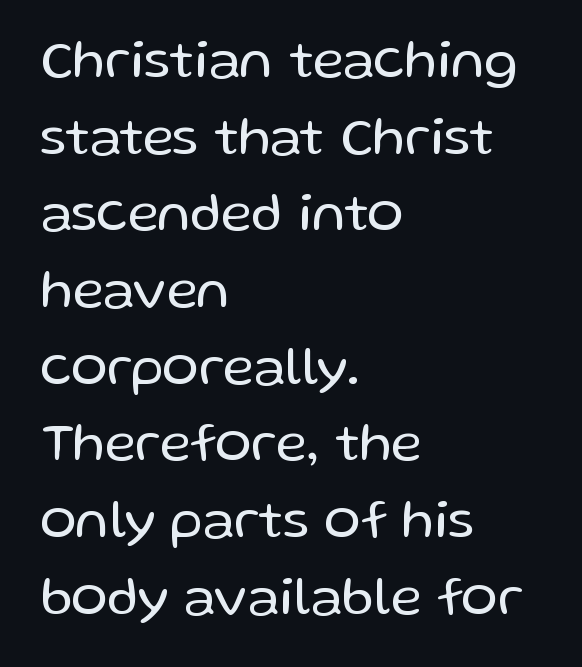
Q: Is the text bold? A: No.
Q: Is the text italic (slanted)? A: No, it is upright.
Q: Is the typeface a serif or a sans-serif typeface? A: Sans-serif.
Q: Is the text underlined? A: No.
Q: How is the paragraph aligned? A: Left-aligned.
Q: Is the spacing between letters normal or unusually wide? A: Normal.
Q: Is the spacing between lines tight, normal or loose? A: Normal.
Q: Width (condensed, normal, or wide)? A: Normal.
Q: Stroke contrast? A: Low.
Q: x-height? A: Medium.
Q: Monospaced? A: No.
